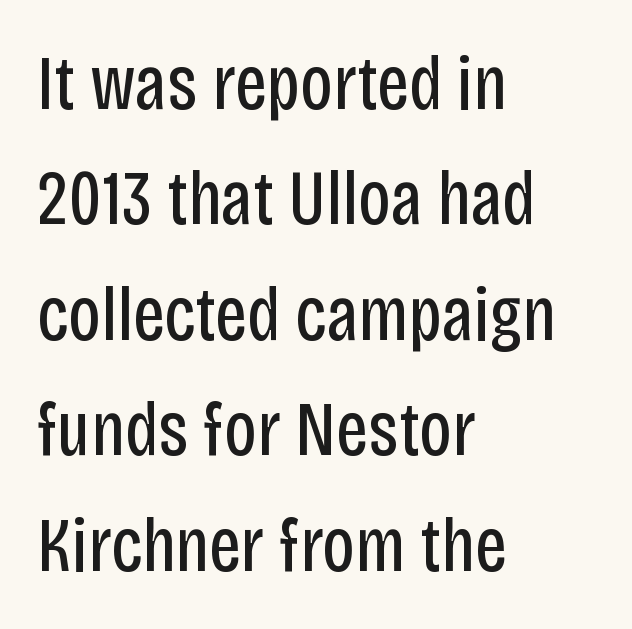
{"serif": "no", "italic": "no", "bold": "no", "weight": "regular", "width": "condensed", "stroke_contrast": "low", "x_height": "large", "monospaced": "no", "underline": "no", "align": "left", "line_spacing": "normal", "line_spacing_ratio": 1.5, "letter_spacing": "normal", "letter_spacing_em": 0.0, "glyph_px": 77}
